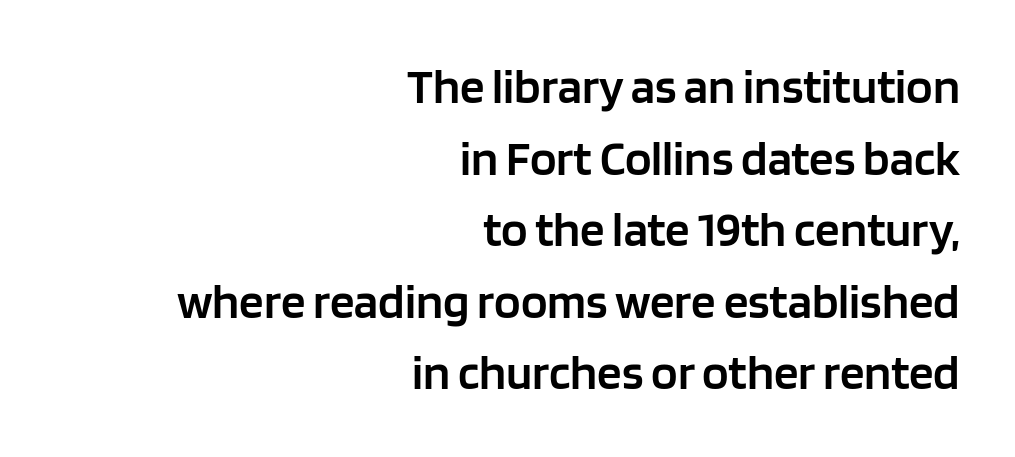
The image shows 49 px semibold sans-serif type, upright; set right-aligned, normal line spacing (1.46x), normal letter spacing, not underlined; low stroke contrast and a large x-height.
